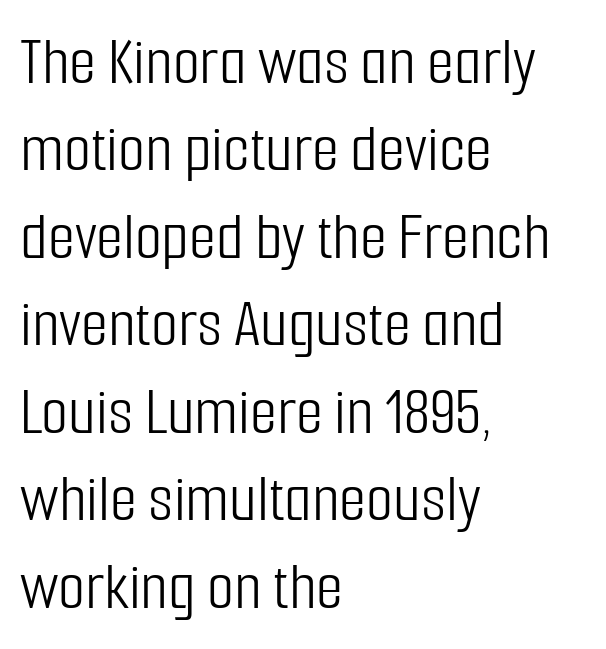
Classification — sans serif. Honestly, the letter spacing is just normal — you wouldn't notice it. The block of text has a typical density, with ordinary space between rows. This sample uses an upright cut, with every glyph sitting square on the baseline.
